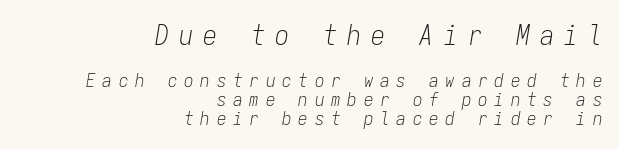
The leading is snug, giving the passage a crowded texture. Which chunk is bigger? The first one — the top block dwarfs the bottom. The ragged edge is on the left, which tells us the setting is flush right. There is plenty of visible air inserted between adjacent glyphs.
